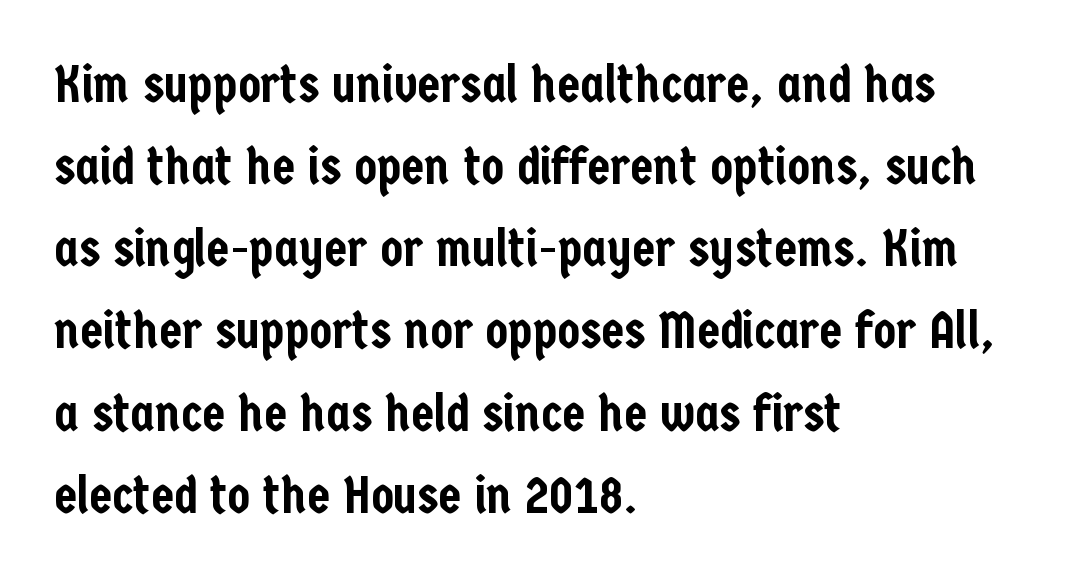
The face used here is rendered with its standard letterfit. The rendering uses natural spacing where letterforms have individual widths. This sample keeps an unexceptional amount of space between lines. The foot of each line stays bare and open.
